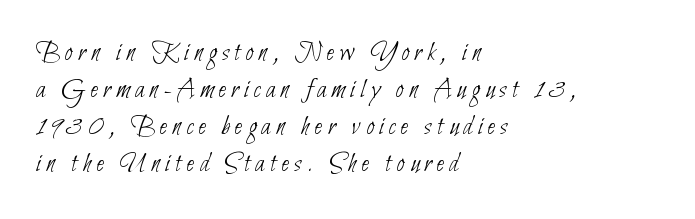
The image shows 28 px thin, condensed sans-serif type; set left-aligned, normal line spacing (1.32x), not underlined; low stroke contrast and a small x-height.
